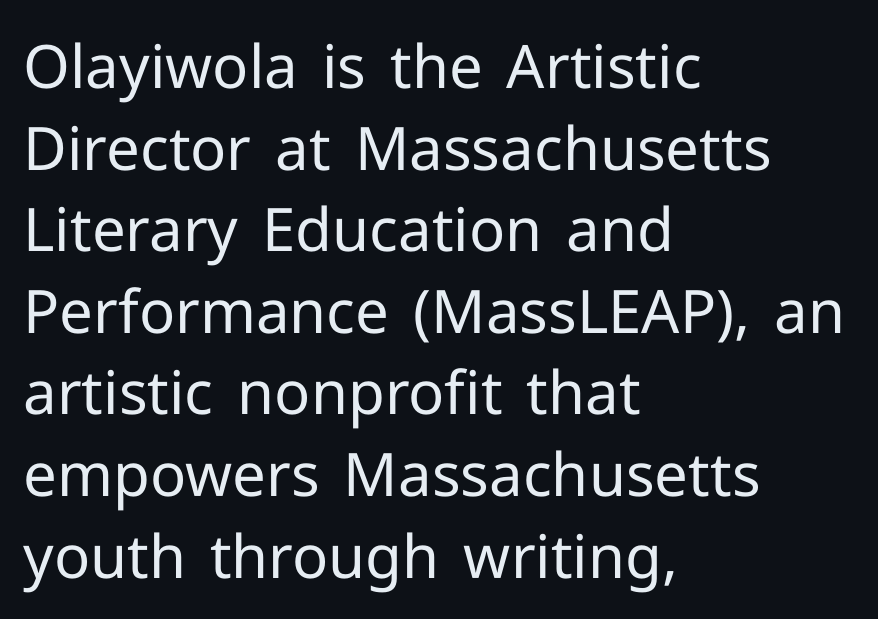
The image shows 60 px regular-weight sans-serif type, upright; set left-aligned, normal line spacing (1.36x), normal letter spacing, not underlined; low stroke contrast and a medium x-height.
